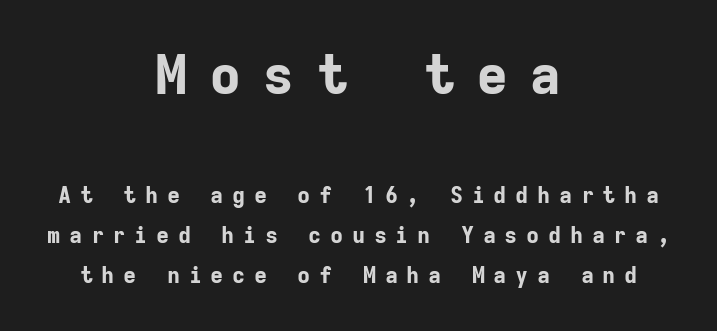
Q: Is the text bold? A: Yes.
Q: Is the text italic (slanted)? A: No, it is upright.
Q: Is the typeface a serif or a sans-serif typeface? A: Sans-serif.
Q: Is the text underlined? A: No.
Q: How is the paragraph aligned? A: Centered.
Q: Is the spacing between letters normal or unusually wide? A: Unusually wide.
Q: Which block of text is set in a larger size, the first (top) or the second (bottom)? A: The first (top) one.
Q: Width (condensed, normal, or wide)? A: Normal.
Q: Stroke contrast? A: Low.
Q: x-height? A: Medium.
Q: Monospaced? A: Yes.
